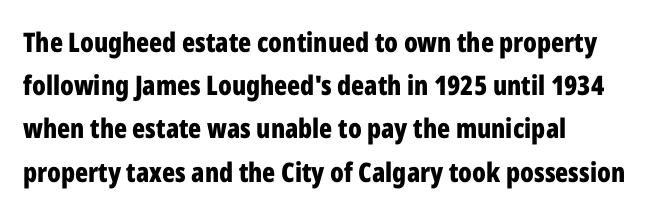
Layout note: lines flush left. Decoration check: the copy has no underline. Each new line begins a customary step beneath the previous one. The characters look thick and weighty, a clear bold. Do the letters lean? They stand straight.
